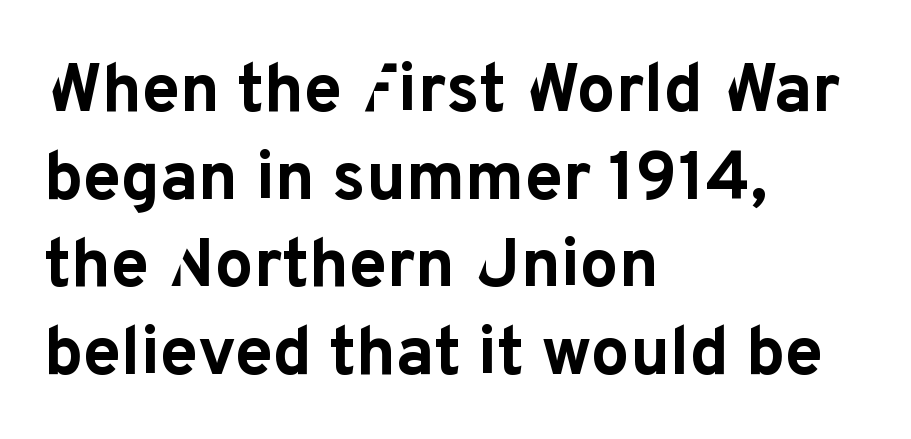
The image shows 68 px bold sans-serif type, upright; set left-aligned, normal line spacing (1.29x), normal letter spacing, not underlined; low stroke contrast and a medium x-height.
